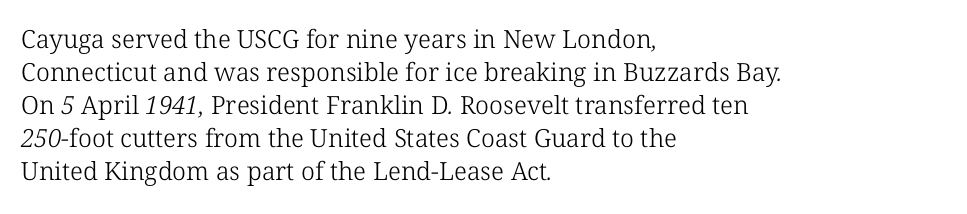
The image shows 25 px text type; set left-aligned, normal line spacing (1.32x), normal letter spacing, not underlined.
